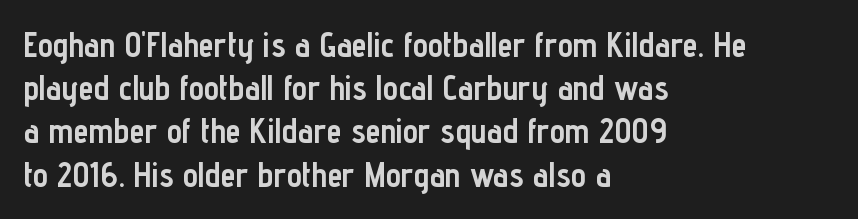
Q: Is the text bold? A: Yes.
Q: Is the text italic (slanted)? A: No, it is upright.
Q: Is the typeface a serif or a sans-serif typeface? A: Sans-serif.
Q: Is the text underlined? A: No.
Q: How is the paragraph aligned? A: Left-aligned.
Q: Is the spacing between letters normal or unusually wide? A: Normal.
Q: Is the spacing between lines tight, normal or loose? A: Normal.
Q: Width (condensed, normal, or wide)? A: Condensed.
Q: Stroke contrast? A: Low.
Q: x-height? A: Medium.
Q: Monospaced? A: No.
